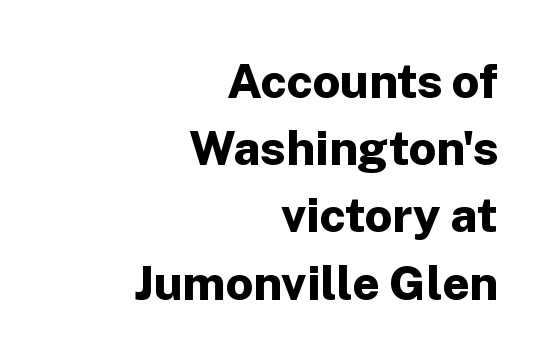
Q: Is the text bold? A: Yes.
Q: Is the text italic (slanted)? A: No, it is upright.
Q: Is the typeface a serif or a sans-serif typeface? A: Sans-serif.
Q: Is the text underlined? A: No.
Q: How is the paragraph aligned? A: Right-aligned.
Q: Is the spacing between letters normal or unusually wide? A: Normal.
Q: Is the spacing between lines tight, normal or loose? A: Normal.
Q: Width (condensed, normal, or wide)? A: Normal.
Q: Stroke contrast? A: Low.
Q: x-height? A: Medium.
Q: Monospaced? A: No.
